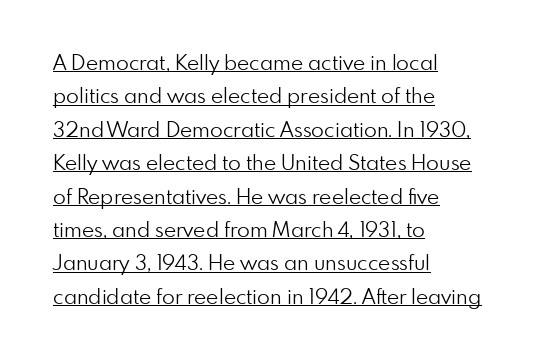
Notice how the stems are strictly vertical — no italics here. Does the leading feel generous? No, just average. How are the letters spaced? Ordinarily, with no added tracking. Is the block centered? No — it sits flush against the left margin.
